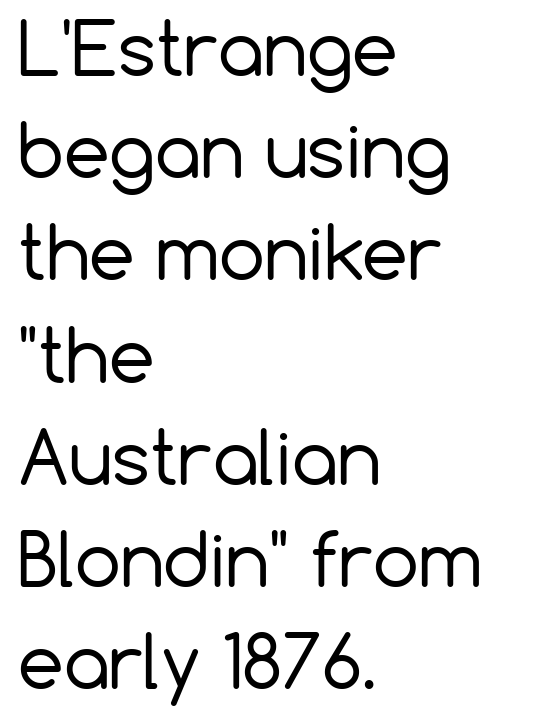
{"serif": "no", "italic": "no", "bold": "no", "weight": "regular", "width": "normal", "stroke_contrast": "low", "x_height": "medium", "monospaced": "no", "underline": "no", "align": "left", "line_spacing": "normal", "line_spacing_ratio": 1.4, "letter_spacing": "normal", "letter_spacing_em": 0.0, "glyph_px": 73}
